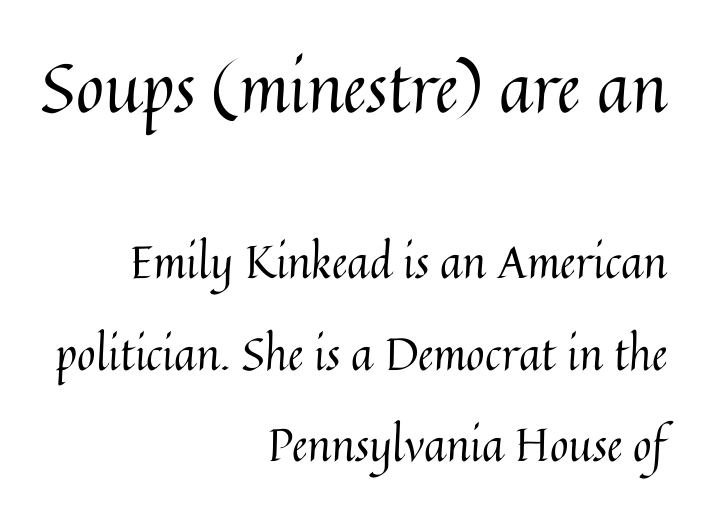
{"bold": "no", "weight": "regular", "width": "normal", "stroke_contrast": "medium", "x_height": "medium", "monospaced": "no", "underline": "no", "align": "right", "line_spacing": "loose", "line_spacing_ratio": 2.03, "letter_spacing": "normal", "letter_spacing_em": 0.0, "larger_block": "first", "size_ratio": 1.51, "glyph_px": 68}
